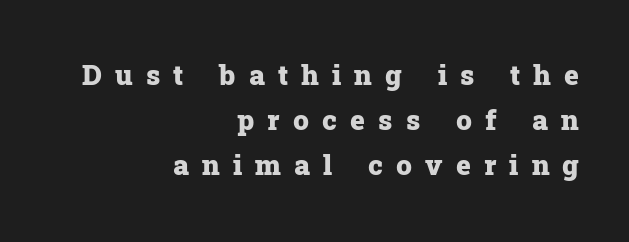
The image shows 28 px heavy serif type, upright; set right-aligned, normal line spacing (1.6x), unusually wide letter spacing (+0.47 em), not underlined; low stroke contrast and a medium x-height.
